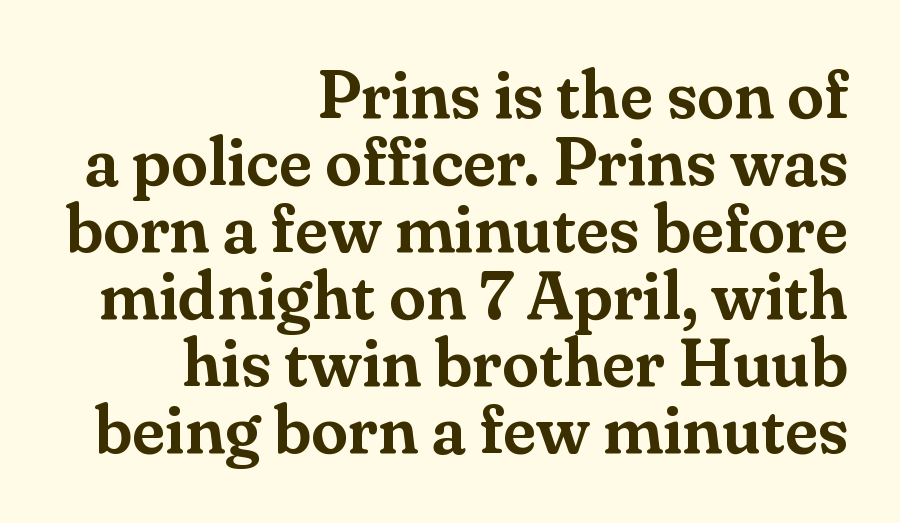
These lines stack with their right ends in a neat column. The letters carry serifs — small finishing strokes at the ends of their stems. Closely set lines give the paragraph a compact silhouette. A roman cut, with each character standing at attention. Character widths vary here, with narrow letters taking less room than wide ones. The space beneath each line is pristine and unruled.
